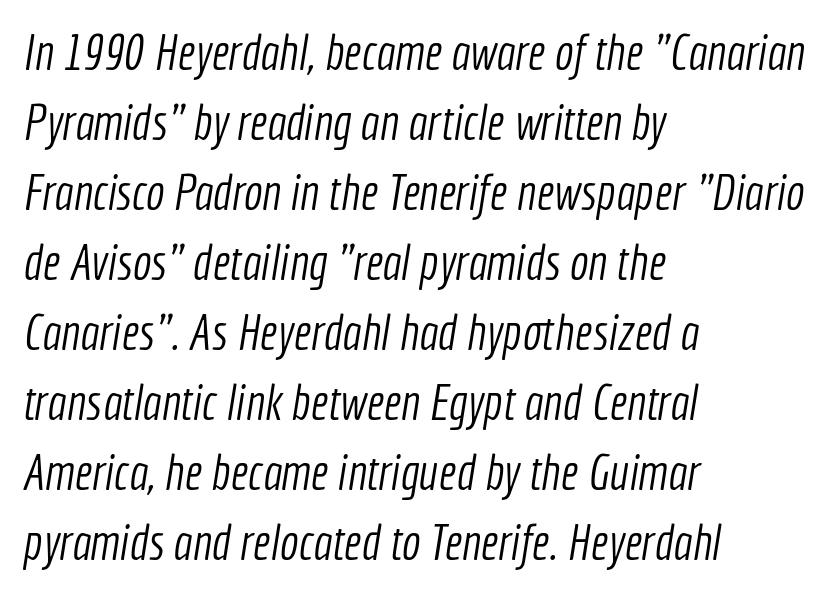
{"serif": "no", "bold": "no", "weight": "light", "width": "condensed", "x_height": "medium", "monospaced": "no", "underline": "no", "align": "left", "line_spacing": "normal", "line_spacing_ratio": 1.4, "letter_spacing": "normal", "letter_spacing_em": 0.0, "glyph_px": 50}
